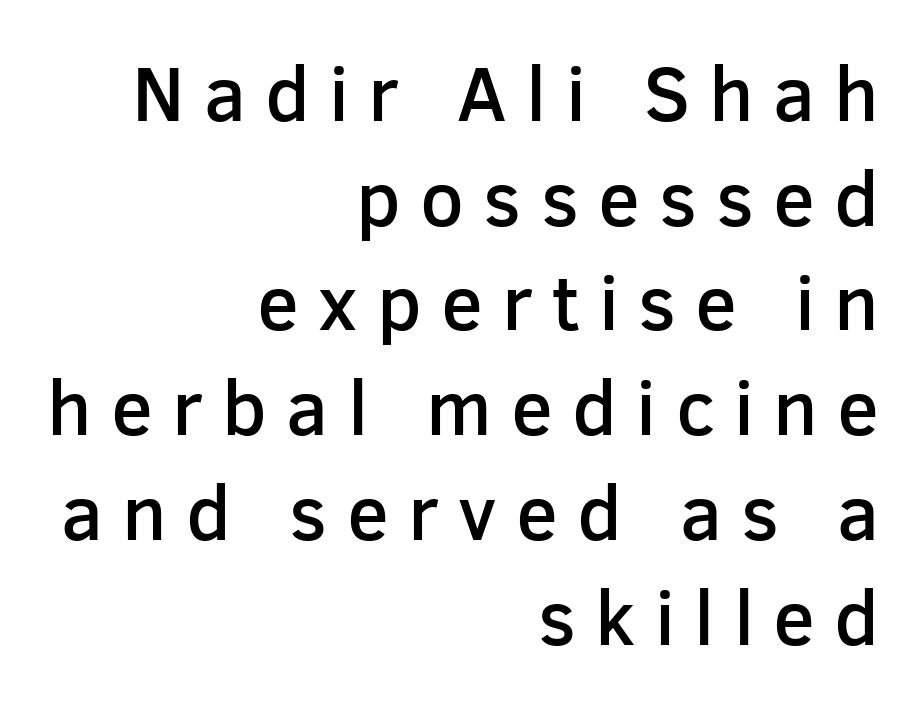
Q: Is the text bold? A: Semi-bold.
Q: Is the text italic (slanted)? A: No, it is upright.
Q: Is the typeface a serif or a sans-serif typeface? A: Sans-serif.
Q: Is the text underlined? A: No.
Q: How is the paragraph aligned? A: Right-aligned.
Q: Is the spacing between letters normal or unusually wide? A: Unusually wide.
Q: Is the spacing between lines tight, normal or loose? A: Normal.
Q: Width (condensed, normal, or wide)? A: Normal.
Q: Stroke contrast? A: Low.
Q: x-height? A: Medium.
Q: Monospaced? A: No.
